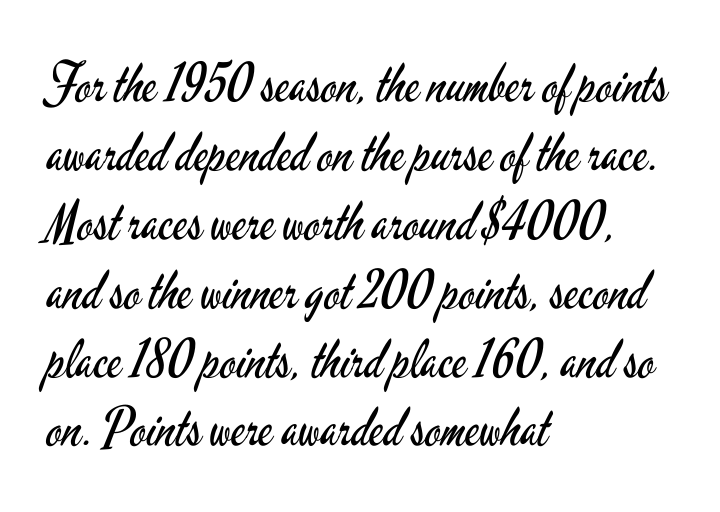
Q: Is the text bold? A: No.
Q: Is the text italic (slanted)? A: Yes.
Q: Is the typeface a serif or a sans-serif typeface? A: Sans-serif.
Q: Is the text underlined? A: No.
Q: How is the paragraph aligned? A: Left-aligned.
Q: Is the spacing between letters normal or unusually wide? A: Normal.
Q: Is the spacing between lines tight, normal or loose? A: Normal.
Q: Width (condensed, normal, or wide)? A: Condensed.
Q: Stroke contrast? A: Low.
Q: x-height? A: Small.
Q: Monospaced? A: No.
